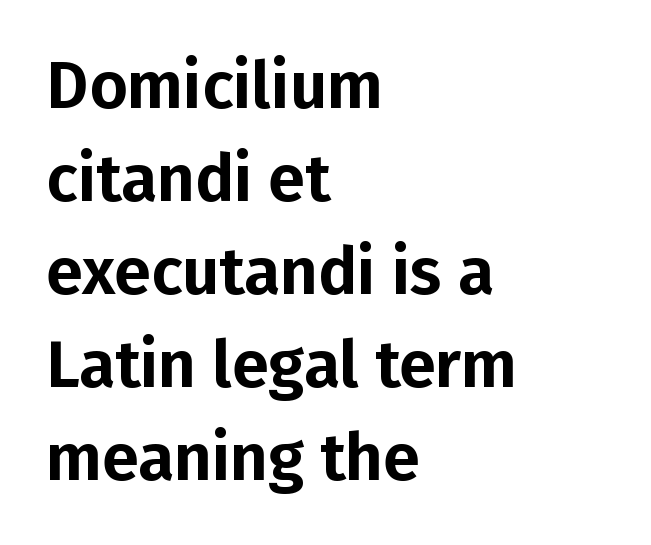
Q: Is the text italic (slanted)? A: No, it is upright.
Q: Is the typeface a serif or a sans-serif typeface? A: Sans-serif.
Q: Is the text underlined? A: No.
Q: How is the paragraph aligned? A: Left-aligned.
Q: Is the spacing between letters normal or unusually wide? A: Normal.
Q: Is the spacing between lines tight, normal or loose? A: Normal.
Q: Width (condensed, normal, or wide)? A: Normal.
Q: Stroke contrast? A: Low.
Q: x-height? A: Medium.
Q: Monospaced? A: No.
